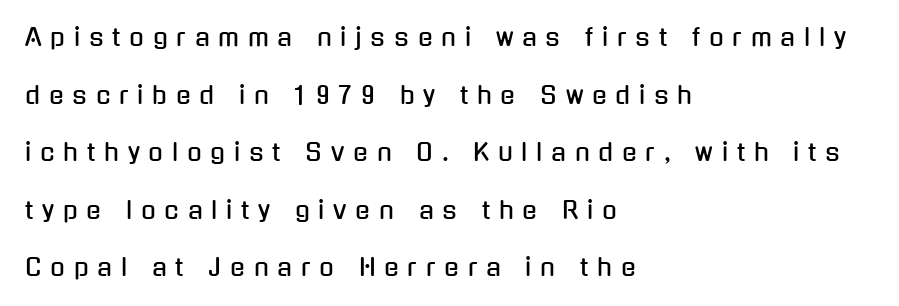
Q: Is the text italic (slanted)? A: No, it is upright.
Q: Is the text underlined? A: No.
Q: How is the paragraph aligned? A: Left-aligned.
Q: Is the spacing between letters normal or unusually wide? A: Unusually wide.
Q: Is the spacing between lines tight, normal or loose? A: Loose.
